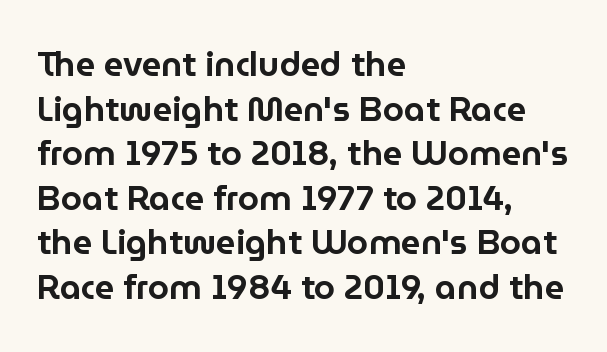
{"serif": "no", "italic": "no", "width": "normal", "stroke_contrast": "low", "x_height": "medium", "monospaced": "no", "underline": "no", "align": "left", "line_spacing": "normal", "line_spacing_ratio": 1.31, "letter_spacing": "normal", "letter_spacing_em": 0.0, "glyph_px": 34}
